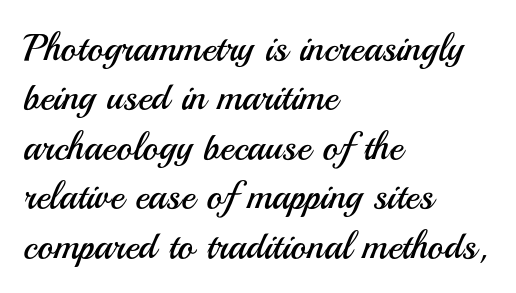
{"serif": "no", "bold": "no", "weight": "regular", "width": "normal", "stroke_contrast": "medium", "x_height": "small", "monospaced": "no", "underline": "no", "align": "left", "line_spacing": "normal", "line_spacing_ratio": 1.3, "letter_spacing": "normal", "letter_spacing_em": 0.0, "glyph_px": 38}
